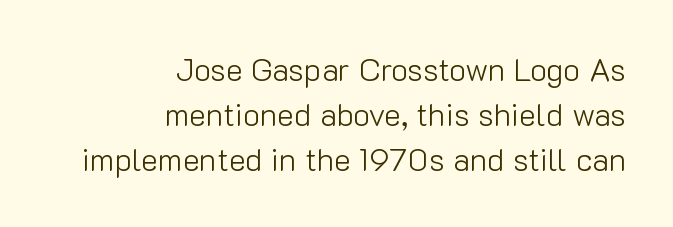
{"serif": "no", "italic": "no", "bold": "no", "weight": "light", "width": "normal", "stroke_contrast": "low", "x_height": "medium", "monospaced": "no", "underline": "no", "align": "right", "line_spacing": "normal", "line_spacing_ratio": 1.4, "letter_spacing": "normal", "letter_spacing_em": 0.0, "glyph_px": 32}
